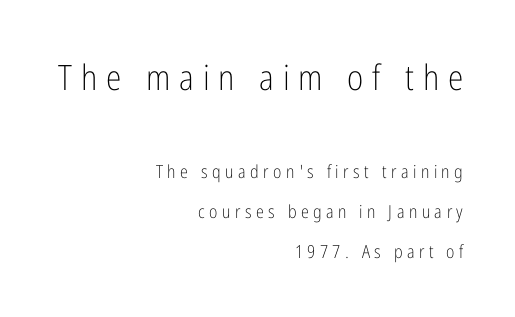
Visually the block forms a straight wall on the right and a jagged coastline on the left. Every stem runs plumb, perpendicular to the baseline. Weight: not bold — regular or lighter. The face used here is proportionally spaced, like ordinary book or web type. The face used here is rendered with a markedly widened letterfit. The gap between lines stays unmarked.
